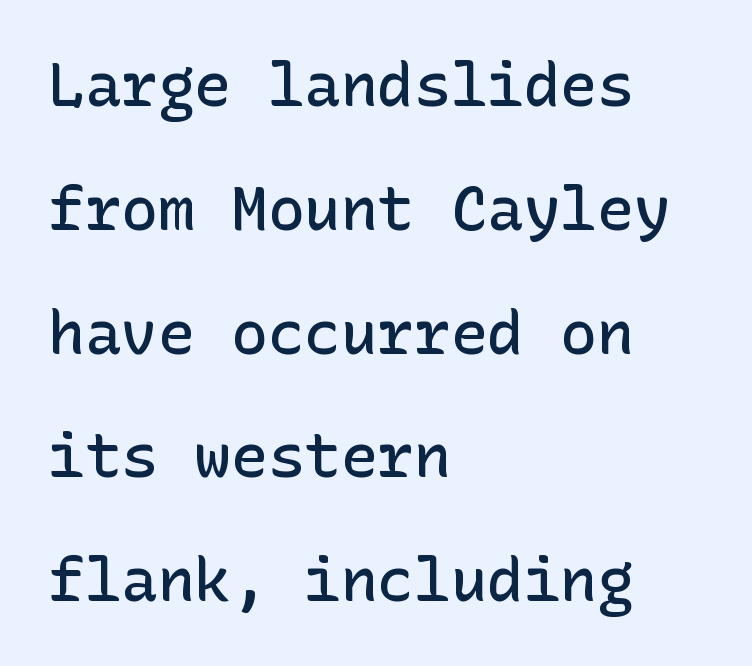
{"serif": "no", "italic": "no", "bold": "semi", "weight": "semibold", "width": "normal", "stroke_contrast": "low", "x_height": "medium", "underline": "no", "align": "left", "line_spacing": "loose", "line_spacing_ratio": 2.03, "letter_spacing": "normal", "letter_spacing_em": 0.0, "glyph_px": 61}
